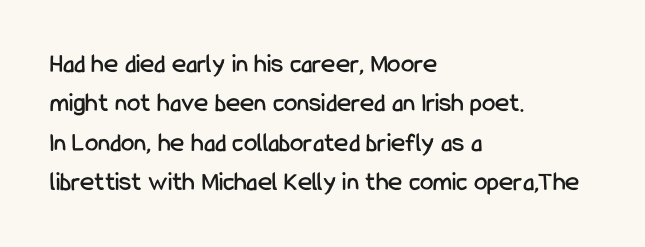
{"italic": "no", "underline": "no", "align": "left", "line_spacing": "normal", "line_spacing_ratio": 1.46, "letter_spacing": "normal", "letter_spacing_em": 0.0, "glyph_px": 27}
